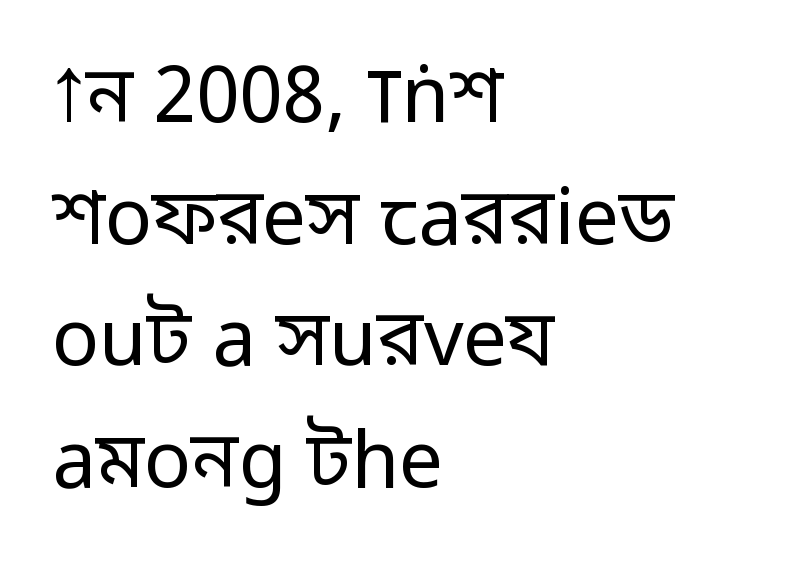
The typesetting does not lean heavy: it is not bold. The letters sit at their default tracking, neither squeezed nor spread. The area under the type is left untouched. The text was rendered using a sans face with plain stroke endings. Do the letters lean? They stand straight. Baseline-to-baseline distance is the conventional proportion of letter height.
